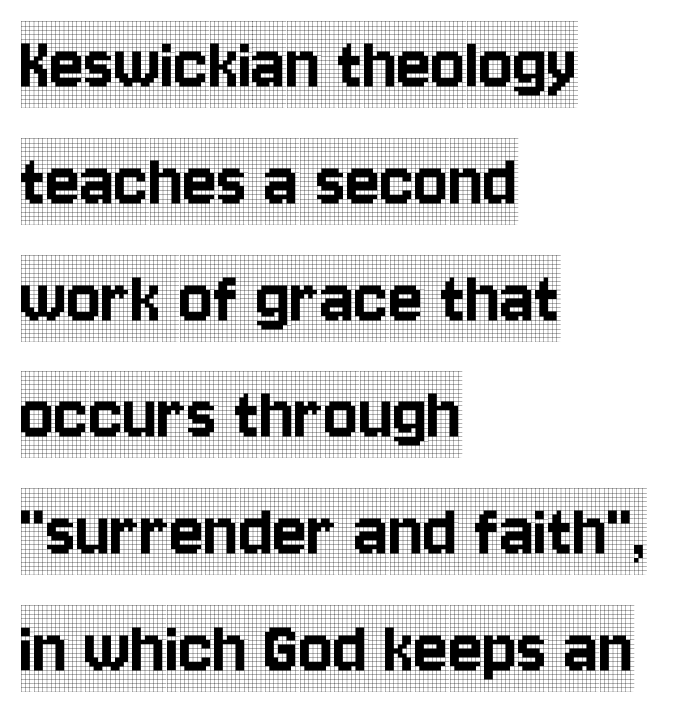
This rendering uses left alignment, leaving the right contour irregular. The line-height multiplier appears to be the usual default. Anything drawn beneath the words? Only blank space. The lettering stays uniformly vertical, giving the passage a roman look. The letters sit at their default tracking, neither squeezed nor spread.
